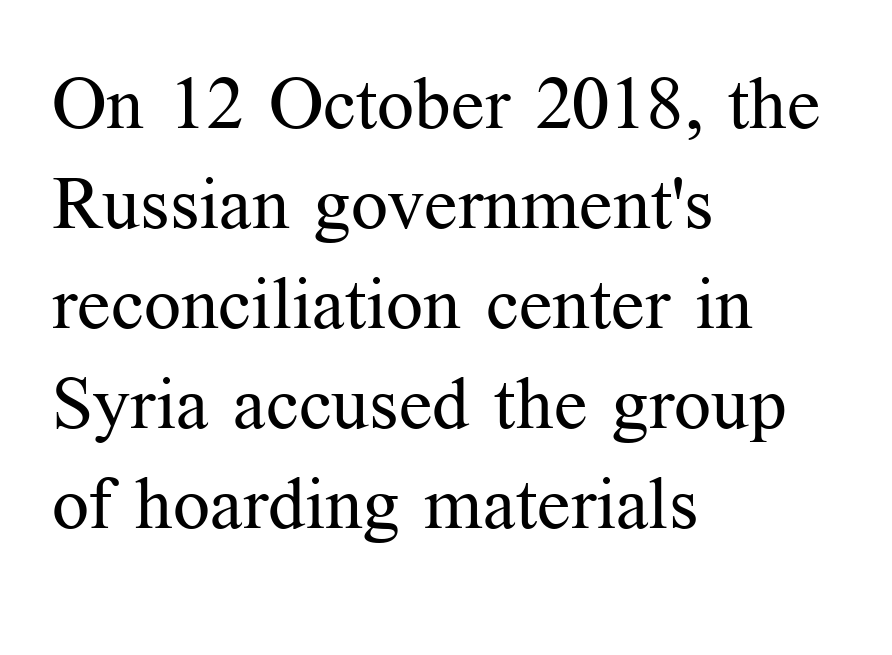
Heaviness? Minimal to ordinary, like unemphasized prose. Beneath every word, the page is bare. Does the type have serifs? Yes, each stem ends in a small foot. Is this a fixed-width face? No — the glyphs have proportional, varying widths.
